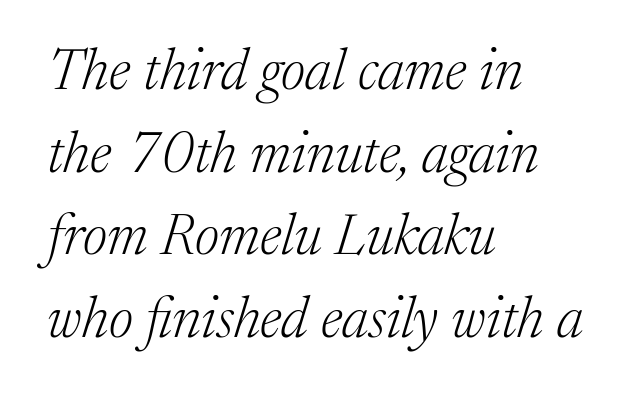
Is this a sans? No — the strokes have serifs. Each row of text sits above clean, open space. The characters are drawn with everyday or finer stroke widths. Posture: slanted.
